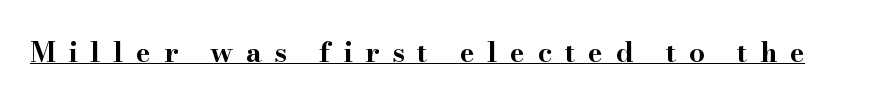
Q: Is the text bold? A: Yes.
Q: Is the text italic (slanted)? A: No, it is upright.
Q: Is the typeface a serif or a sans-serif typeface? A: Serif.
Q: Is the text underlined? A: Yes.
Q: Is the spacing between letters normal or unusually wide? A: Unusually wide.
Q: Width (condensed, normal, or wide)? A: Wide.
Q: Stroke contrast? A: High.
Q: x-height? A: Small.
Q: Monospaced? A: No.
